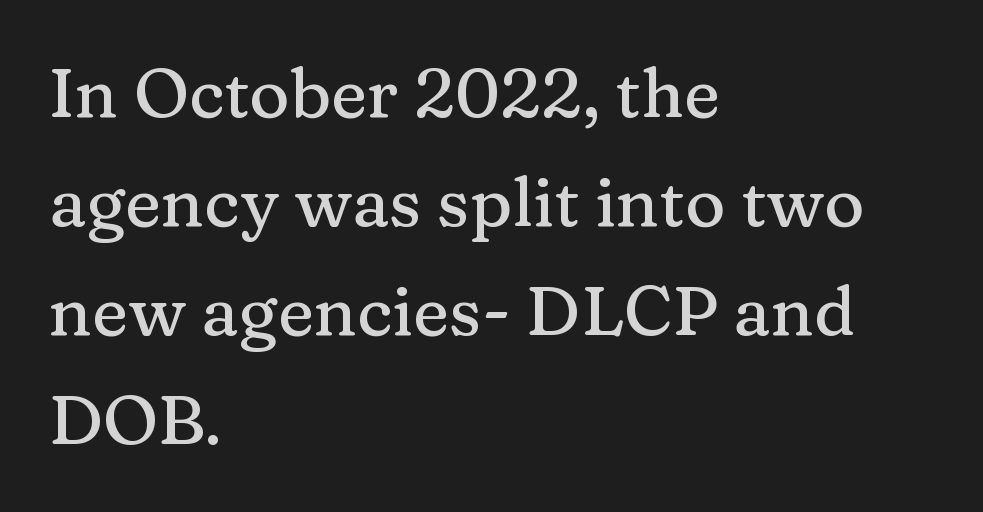
{"serif": "yes", "italic": "no", "width": "normal", "stroke_contrast": "medium", "x_height": "medium", "monospaced": "no", "underline": "no", "align": "left", "line_spacing": "normal", "line_spacing_ratio": 1.58, "letter_spacing": "normal", "letter_spacing_em": 0.0, "glyph_px": 69}
